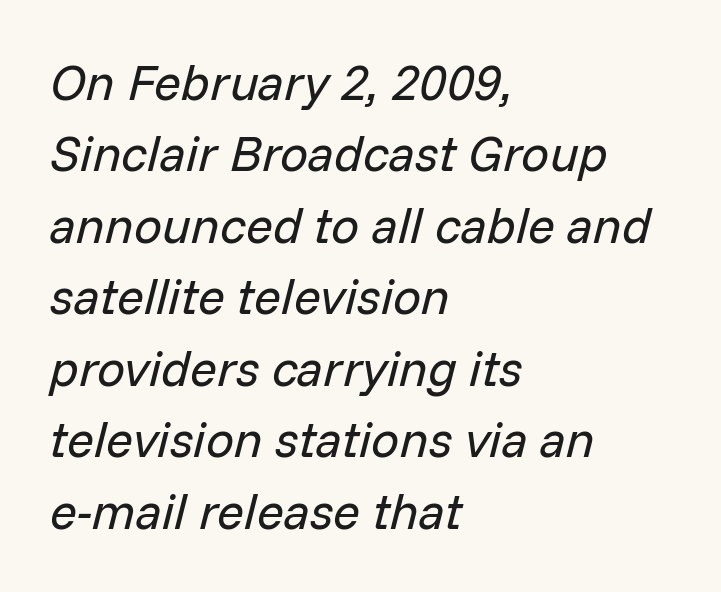
The image shows 50 px regular-weight type, italic (leaning right); set left-aligned, normal line spacing (1.43x), normal letter spacing, not underlined; low stroke contrast and a medium x-height.
